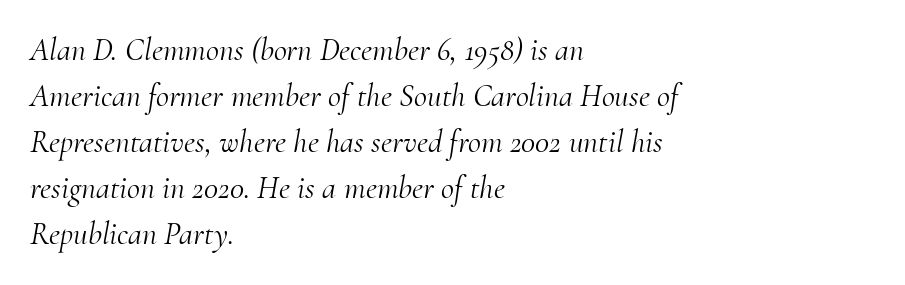
The rendering uses natural spacing where letterforms have individual widths. Vertically, the passage feels balanced, rows spaced as you'd expect. The letters look calm and open, with moderate or lighter stems. Just letters on the line, the space beneath them empty. The rendering applies a slant to the glyphs.
